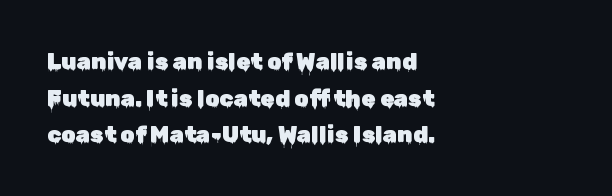
Q: Is the text italic (slanted)? A: No, it is upright.
Q: Is the text underlined? A: No.
Q: How is the paragraph aligned? A: Left-aligned.
Q: Is the spacing between letters normal or unusually wide? A: Normal.
Q: Is the spacing between lines tight, normal or loose? A: Normal.
